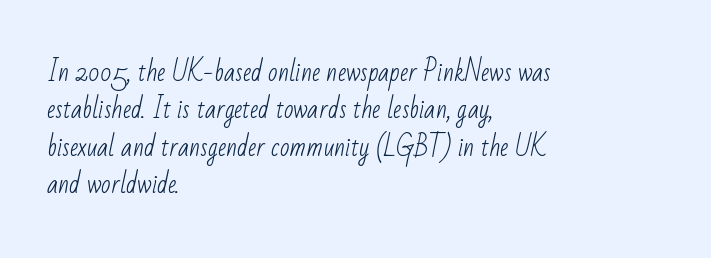
The image shows 25 px text type; set left-aligned, normal line spacing (1.5x), normal letter spacing, not underlined.
